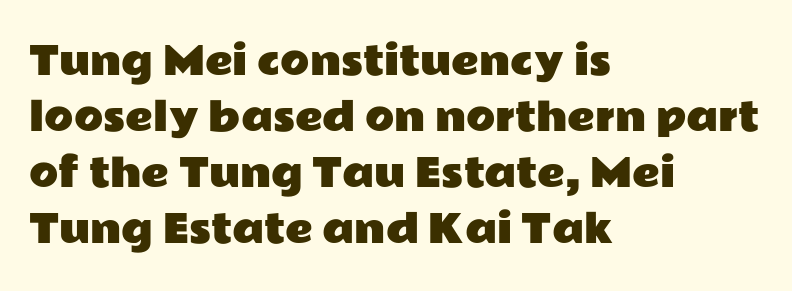
The image shows 38 px wide sans-serif type, upright; set left-aligned, normal line spacing (1.47x), normal letter spacing, not underlined; low stroke contrast and a medium x-height.
